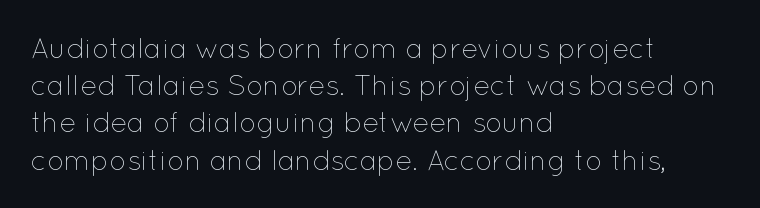
{"italic": "no", "bold": "no", "weight": "thin", "width": "normal", "stroke_contrast": "low", "x_height": "medium", "monospaced": "no", "underline": "no", "align": "left", "line_spacing": "normal", "line_spacing_ratio": 1.33, "letter_spacing": "normal", "letter_spacing_em": 0.0, "glyph_px": 28}
